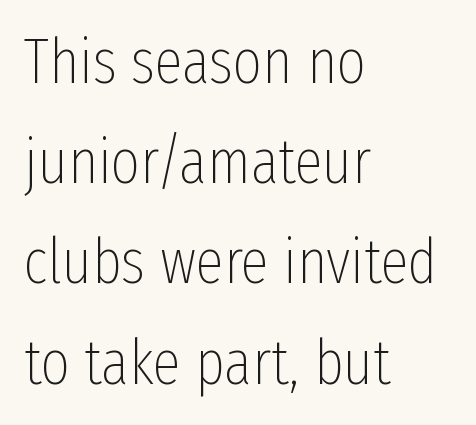
You could not count columns in this text — the font is proportionally spaced. Baseline-to-baseline distance is the conventional proportion of letter height. The lettering stays uniformly vertical, giving the passage a roman look. These lines keep a tight, regular rhythm from letter to letter. The face used here is a sans, in the tradition of grotesques and geometrics. Casual observation: everything's shoved over to the left.
